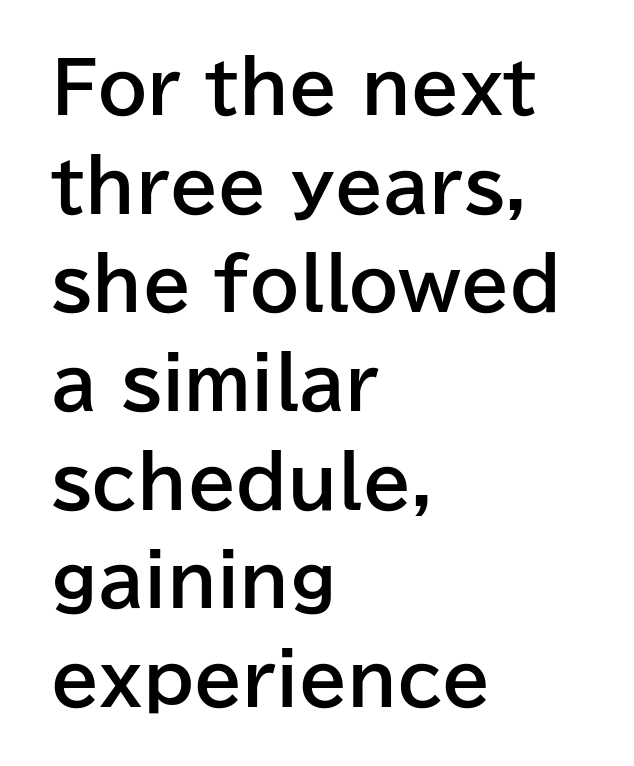
Lines of text with bare space underneath. Chunky letters — that's bold for sure. Looks like regular typesetting: each glyph gets only the width it needs. The face used here is rendered with its standard letterfit. Where is the straight margin? On the left.
